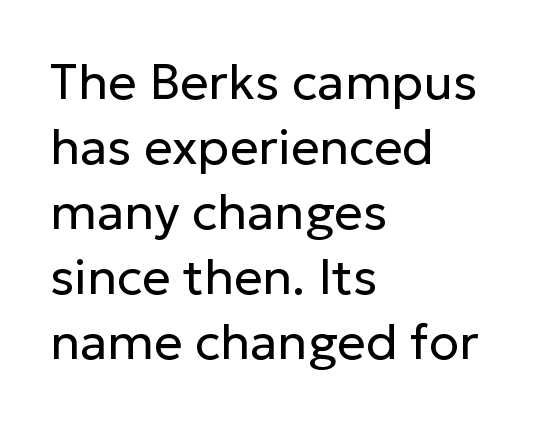
{"serif": "no", "italic": "no", "bold": "no", "weight": "regular", "width": "normal", "stroke_contrast": "low", "x_height": "medium", "monospaced": "no", "underline": "no", "align": "left", "line_spacing": "normal", "line_spacing_ratio": 1.3, "letter_spacing": "normal", "letter_spacing_em": 0.0, "glyph_px": 50}
